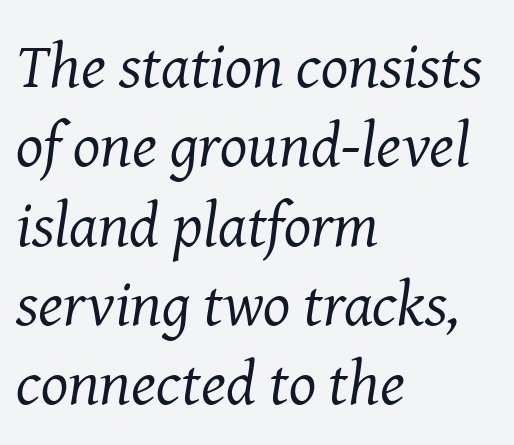
The image shows 64 px regular-weight serif type, italic (leaning right); set left-aligned, line spacing 1.24x, normal letter spacing, not underlined; medium stroke contrast and a medium x-height.
